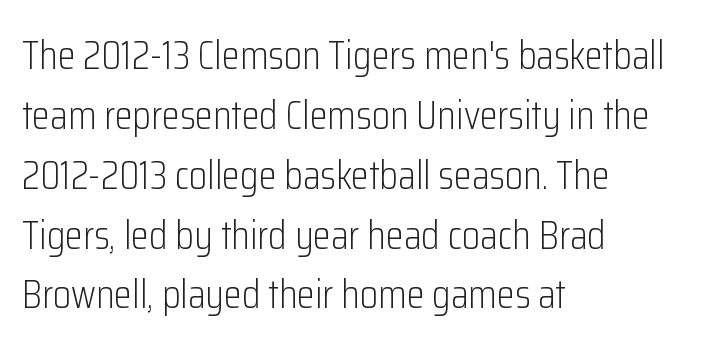
The image shows 41 px light, condensed sans-serif type, upright; set left-aligned, normal line spacing (1.46x), normal letter spacing, not underlined; low stroke contrast and a medium x-height.
